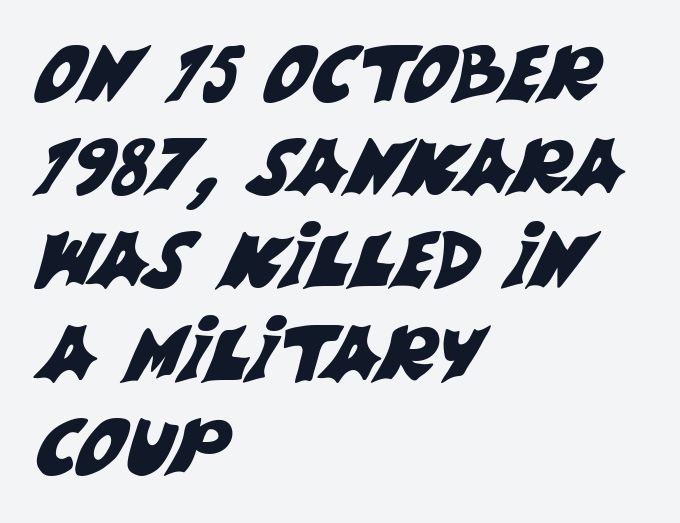
Q: Is the typeface a serif or a sans-serif typeface? A: Sans-serif.
Q: Is the text underlined? A: No.
Q: How is the paragraph aligned? A: Left-aligned.
Q: Is the spacing between letters normal or unusually wide? A: Normal.
Q: Width (condensed, normal, or wide)? A: Normal.
Q: Stroke contrast? A: Medium.
Q: x-height? A: Large.
Q: Monospaced? A: No.
